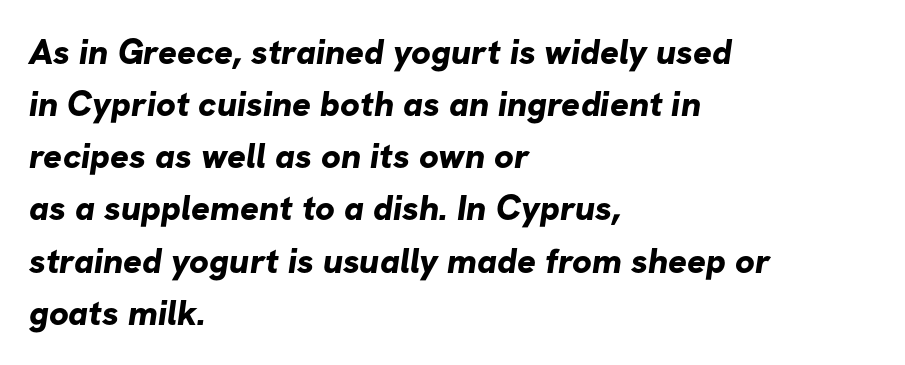
The image shows 35 px bold sans-serif type; set left-aligned, normal line spacing (1.49x), normal letter spacing, not underlined; low stroke contrast and a medium x-height.
